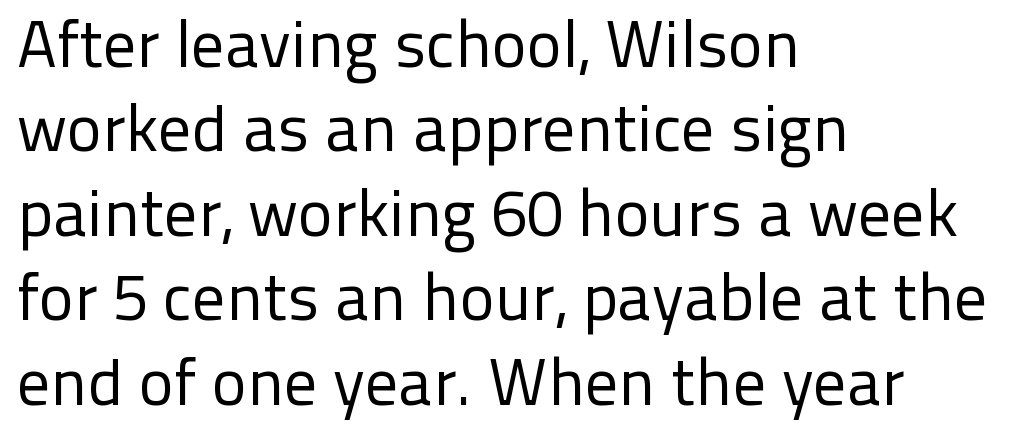
Q: Is the text bold? A: No.
Q: Is the text italic (slanted)? A: No, it is upright.
Q: Is the typeface a serif or a sans-serif typeface? A: Sans-serif.
Q: Is the text underlined? A: No.
Q: How is the paragraph aligned? A: Left-aligned.
Q: Is the spacing between letters normal or unusually wide? A: Normal.
Q: Is the spacing between lines tight, normal or loose? A: Normal.
Q: Width (condensed, normal, or wide)? A: Normal.
Q: Stroke contrast? A: Low.
Q: x-height? A: Medium.
Q: Monospaced? A: No.
